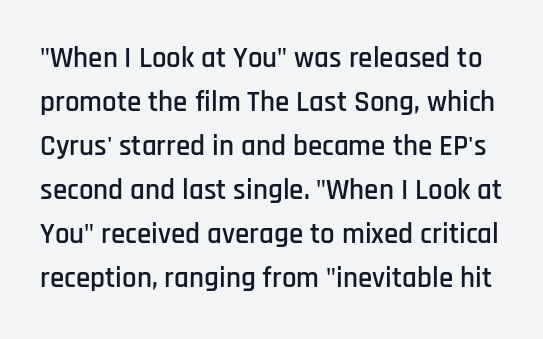
{"serif": "no", "italic": "no", "width": "condensed", "stroke_contrast": "low", "x_height": "large", "monospaced": "no", "underline": "no", "line_spacing": "normal", "line_spacing_ratio": 1.52, "letter_spacing": "normal", "letter_spacing_em": 0.0, "glyph_px": 29}
